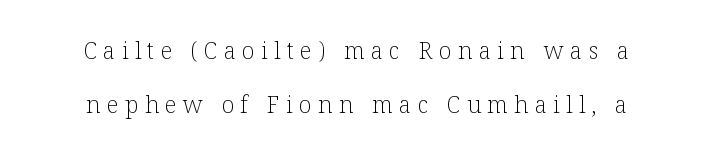
Loosely led — the rows are spread out. Characters remain perfectly vertical along every line. The space beneath each line is pristine and unruled. Visually the block forms a symmetrical silhouette, jagged on both flanks. No letter is thick-stroked: the sample isn't bold. Characters follow at a spacing far wider than the type designer built in.
